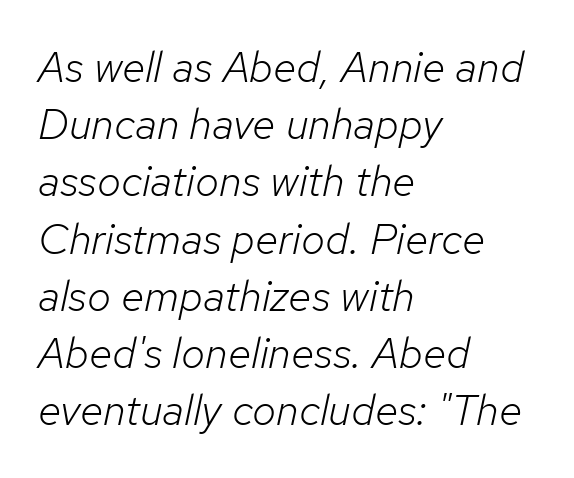
Q: Is the text bold? A: No.
Q: Is the text italic (slanted)? A: Yes, it leans right by about 12 degrees.
Q: Is the text underlined? A: No.
Q: How is the paragraph aligned? A: Left-aligned.
Q: Is the spacing between letters normal or unusually wide? A: Normal.
Q: Is the spacing between lines tight, normal or loose? A: Normal.
Q: Width (condensed, normal, or wide)? A: Normal.
Q: Stroke contrast? A: Low.
Q: x-height? A: Medium.
Q: Monospaced? A: No.
